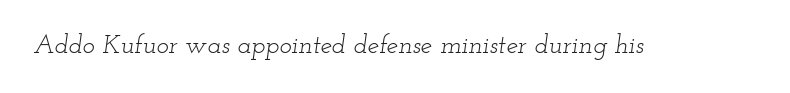
Caption: standard tracking, unaltered. Italic: yes, the glyphs are oblique. Ink coverage per letter is moderate at most. No word sits above an underline.
